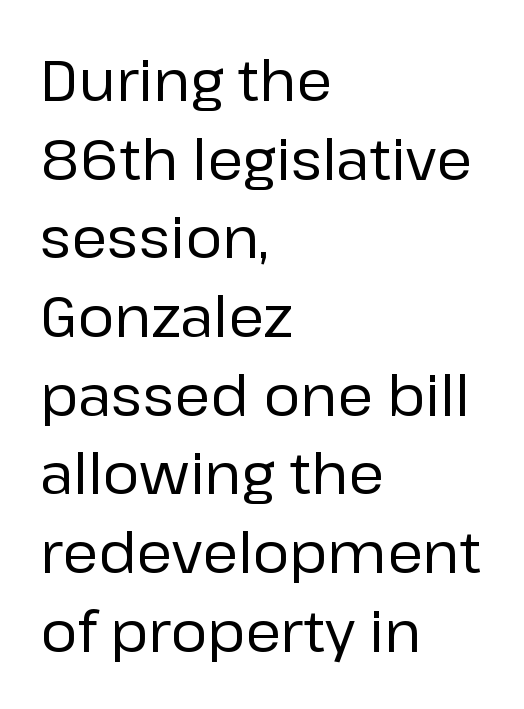
{"serif": "no", "italic": "no", "bold": "no", "weight": "regular", "width": "normal", "stroke_contrast": "low", "x_height": "medium", "monospaced": "no", "underline": "no", "align": "left", "line_spacing": "normal", "line_spacing_ratio": 1.38, "letter_spacing": "normal", "letter_spacing_em": 0.0, "glyph_px": 57}
